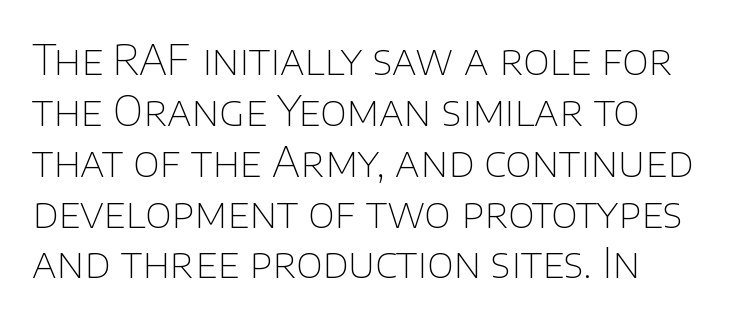
Q: Is the text bold? A: No.
Q: Is the text italic (slanted)? A: No, it is upright.
Q: Is the typeface a serif or a sans-serif typeface? A: Sans-serif.
Q: Is the text underlined? A: No.
Q: Is the spacing between letters normal or unusually wide? A: Normal.
Q: Width (condensed, normal, or wide)? A: Normal.
Q: Stroke contrast? A: Low.
Q: x-height? A: Large.
Q: Monospaced? A: No.
